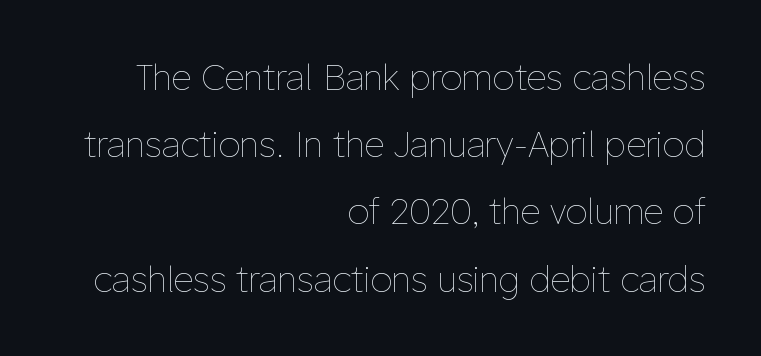
The image shows 35 px thin type, upright; set right-aligned, loose line spacing (1.92x), normal letter spacing, not underlined; low stroke contrast and a medium x-height.
